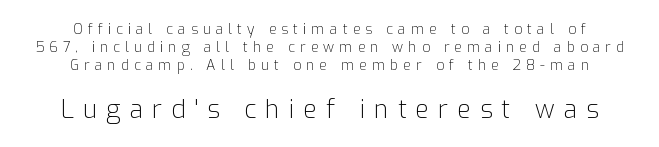
A roman cut, with each character standing at attention. Between one letter and the next there's a generous, obvious gap. This sample is center-justified, so both line endings float freely. Leading: standard. The specimen omits any rule beneath the text block's lines.
